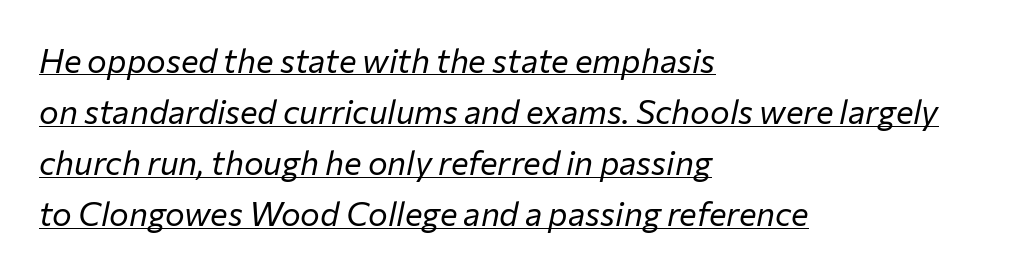
{"italic": "yes", "lean": "right", "slant_degrees": 12, "bold": "no", "weight": "regular", "width": "normal", "stroke_contrast": "low", "x_height": "medium", "monospaced": "no", "underline": "yes", "align": "left", "line_spacing": "normal", "line_spacing_ratio": 1.55, "letter_spacing": "normal", "letter_spacing_em": 0.0, "glyph_px": 33}
